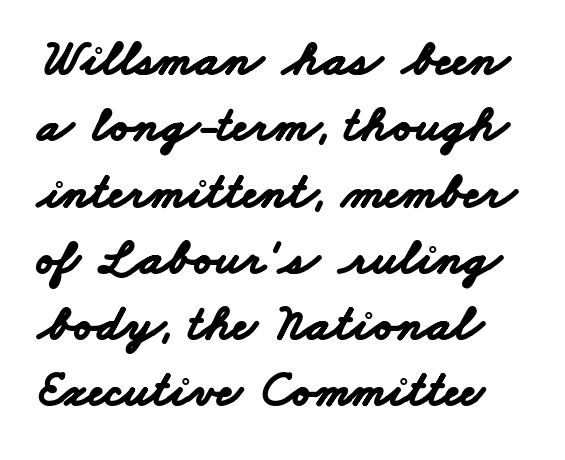
The image shows 51 px bold, wide sans-serif type; set normal line spacing (1.3x), normal letter spacing, not underlined; low stroke contrast and a small x-height.
